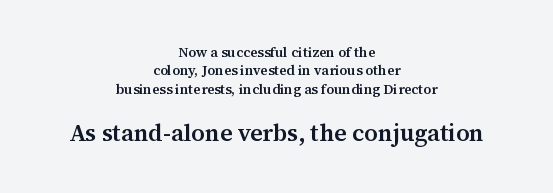
{"italic": "no", "bold": "semi", "underline": "no", "align": "center", "line_spacing": "normal", "line_spacing_ratio": 1.31, "letter_spacing": "normal", "letter_spacing_em": 0.0, "larger_block": "second", "size_ratio": 1.71, "glyph_px": 24}
